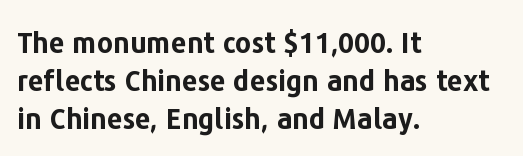
Line beginnings align vertically; line endings do not. You'd pick this weight for a headline — it's a proper bold. There is no visible air inserted between adjacent glyphs. Each row of text sits above clean, open space. The glyphs in this specimen are sans serif.
